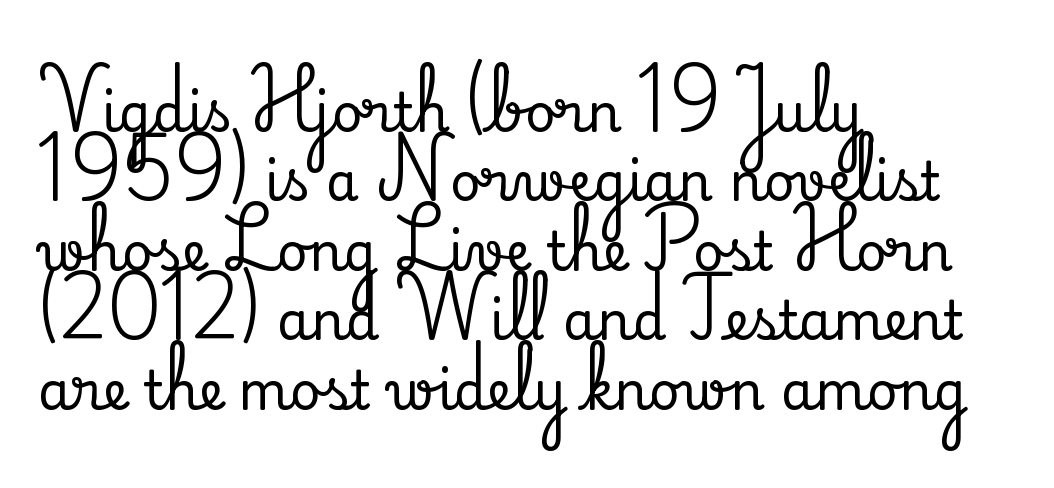
The space beneath each line is pristine and unruled. Every character sits straight up, as roman type does. Observe the ordinary spacing: letters are neighbours, not strangers. The glyphs in this specimen are seriffed. Whoever set this chose a conventional vertical rhythm. The setting favours the left margin, as ordinary paragraphs usually do.
